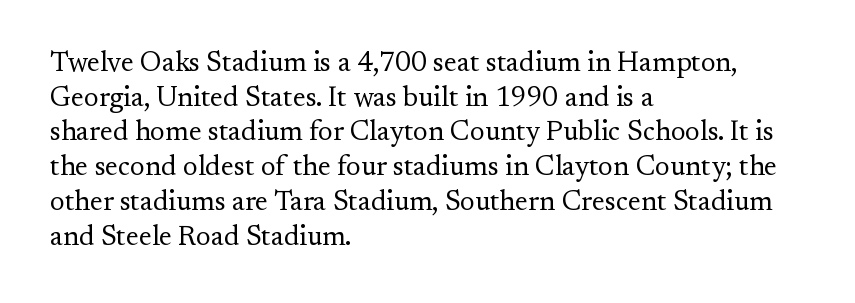
The cut favours lightness, reaching ordinary text weight at its darkest. Each line starts at the same left margin while the right side varies. The font family rendered here belongs to the serif group. Italic? Not at all — the glyphs are vertical.
